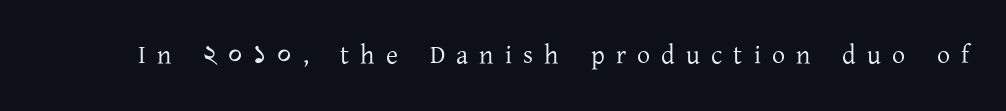
{"italic": "no", "bold": "no", "underline": "no", "letter_spacing": "wide", "letter_spacing_em": 0.43, "glyph_px": 26}
